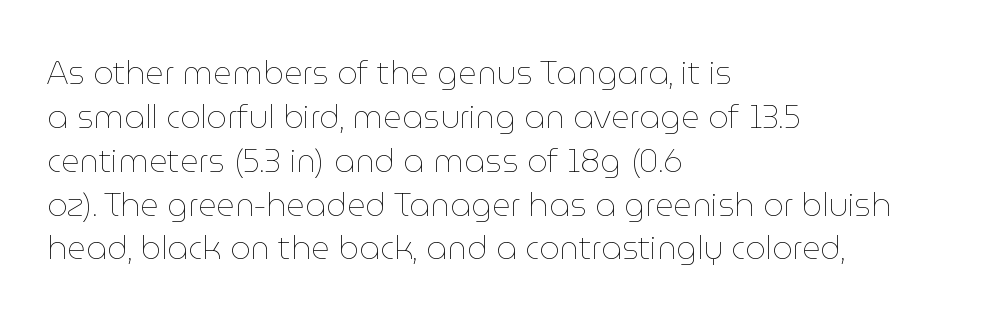
The image shows 32 px thin type, upright; set left-aligned, normal line spacing (1.37x), normal letter spacing, not underlined; low stroke contrast and a medium x-height.
